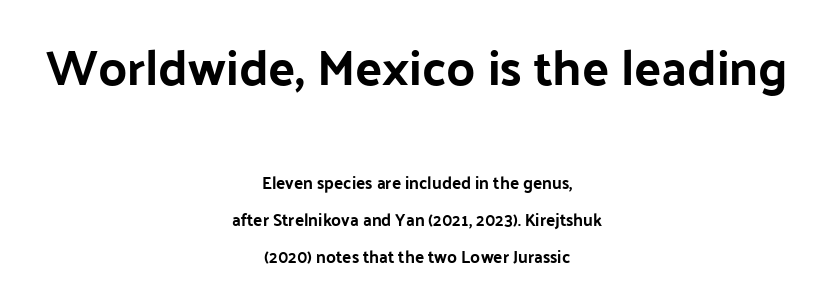
{"serif": "no", "italic": "no", "width": "normal", "stroke_contrast": "low", "x_height": "medium", "monospaced": "no", "underline": "no", "align": "center", "line_spacing": "loose", "line_spacing_ratio": 2.15, "letter_spacing": "normal", "letter_spacing_em": 0.0, "larger_block": "first", "size_ratio": 2.94, "glyph_px": 50}
